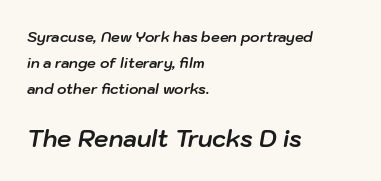
The image shows 23 px bold type, italic (leaning right); set left-aligned, line spacing 1.84x, normal letter spacing, not underlined; the second (bottom) block is 1.64x larger.
